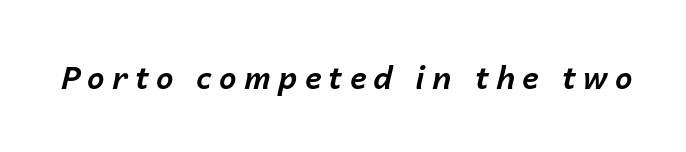
{"italic": "yes", "lean": "right", "slant_degrees": 14, "bold": "yes", "weight": "bold", "width": "normal", "stroke_contrast": "low", "x_height": "medium", "monospaced": "no", "underline": "no", "letter_spacing": "wide", "letter_spacing_em": 0.24, "glyph_px": 31}
